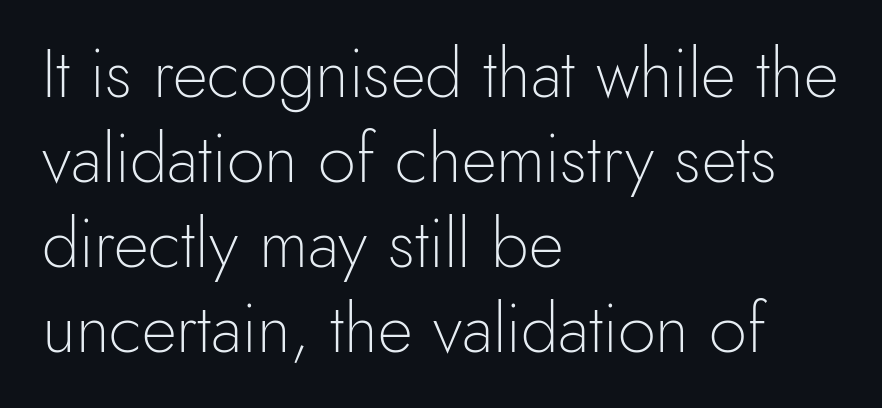
The type family on display is of the sans-serif kind. The rendering uses natural spacing where letterforms have individual widths. Between one letter and the next there's only the usual sliver of space. Vertical stems look standard width or narrower in stroke. Type without underlining.
